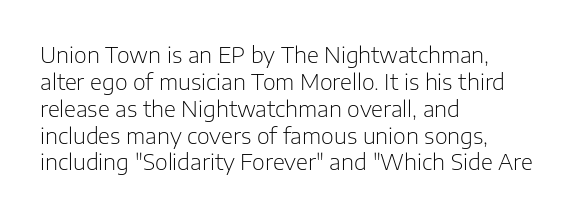
{"italic": "no", "bold": "no", "underline": "no", "align": "left", "line_spacing_ratio": 1.22, "letter_spacing": "normal", "letter_spacing_em": 0.0, "glyph_px": 22}
